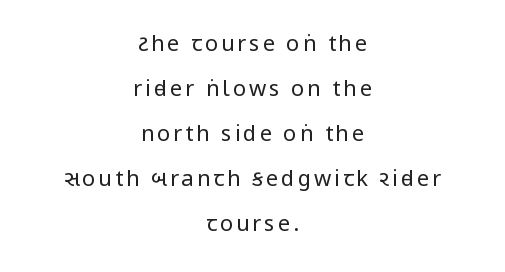
Letters rest on an invisible, unmarked baseline. Vertical strokes here are truly vertical. A light-to-regular cut is what we see here. Horizontal alignment here is central, giving a formal, balanced look. Students, observe: this is what heavily led, spacious text looks like.
